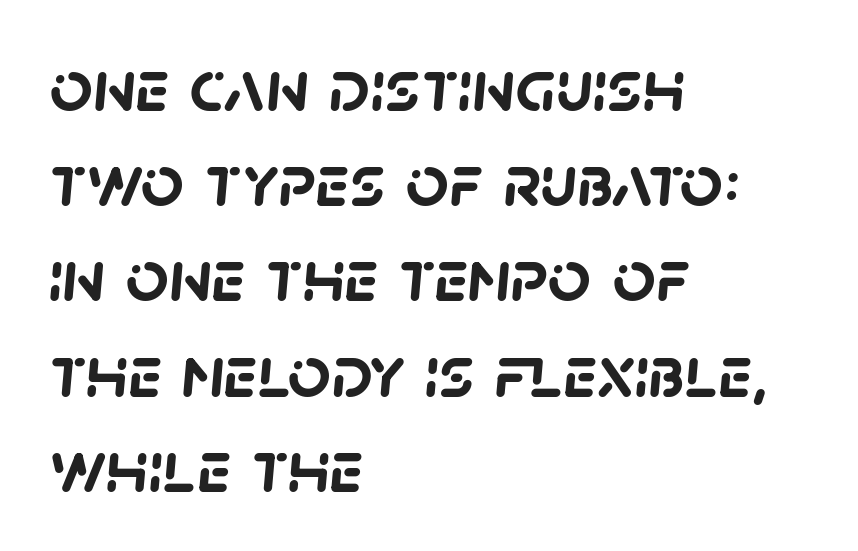
Q: Is the text bold? A: Yes.
Q: Is the typeface a serif or a sans-serif typeface? A: Sans-serif.
Q: Is the text underlined? A: No.
Q: How is the paragraph aligned? A: Left-aligned.
Q: Is the spacing between letters normal or unusually wide? A: Normal.
Q: Is the spacing between lines tight, normal or loose? A: Normal.
Q: Width (condensed, normal, or wide)? A: Normal.
Q: Stroke contrast? A: Low.
Q: x-height? A: Large.
Q: Monospaced? A: No.
